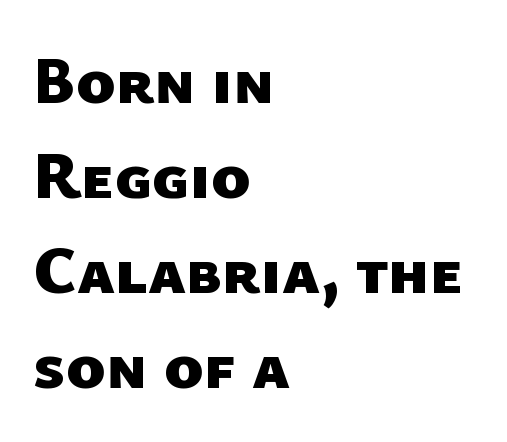
{"serif": "no", "bold": "yes", "weight": "heavy", "width": "normal", "stroke_contrast": "low", "x_height": "medium", "monospaced": "no", "underline": "no", "align": "left", "line_spacing": "normal", "line_spacing_ratio": 1.44, "letter_spacing": "normal", "letter_spacing_em": 0.0, "glyph_px": 66}
